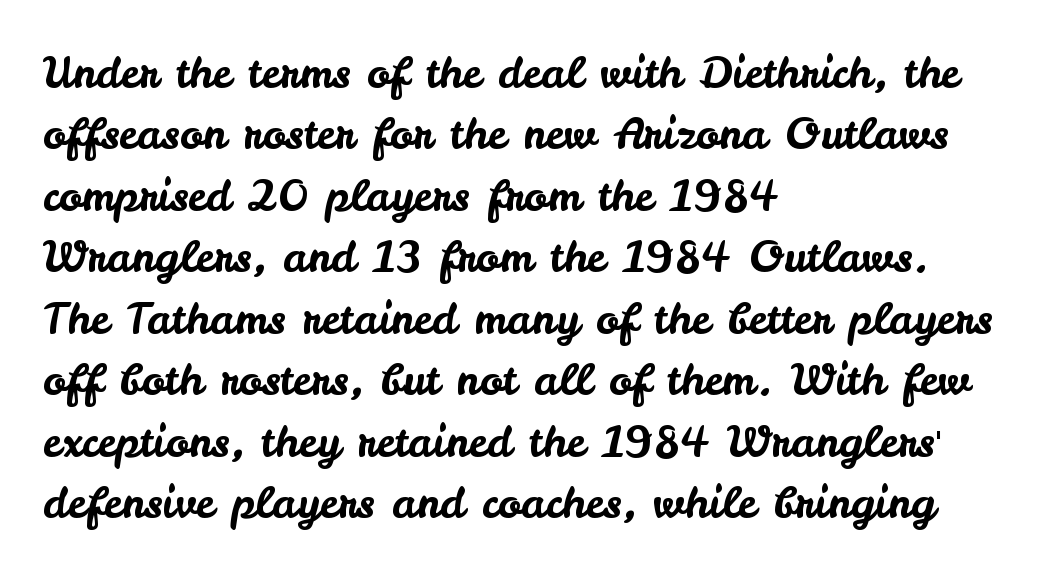
{"serif": "no", "width": "normal", "stroke_contrast": "low", "x_height": "small", "monospaced": "no", "underline": "no", "align": "left", "line_spacing": "normal", "line_spacing_ratio": 1.43, "letter_spacing": "normal", "letter_spacing_em": 0.0, "glyph_px": 43}
